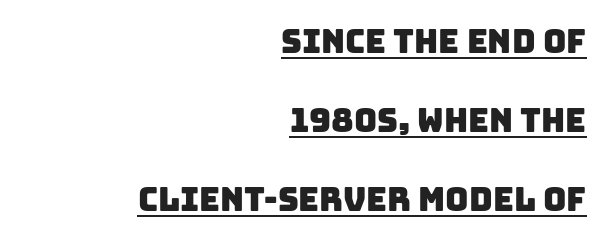
Which margin do the lines hug? The right one — the left edge is uneven. This sample uses a sans-serif face. Think of a printed novel: that variable character pitch is what you see here. How are the letters spaced? Ordinarily, with no added tracking. In designer terms, the underline attribute is active on this setting.
